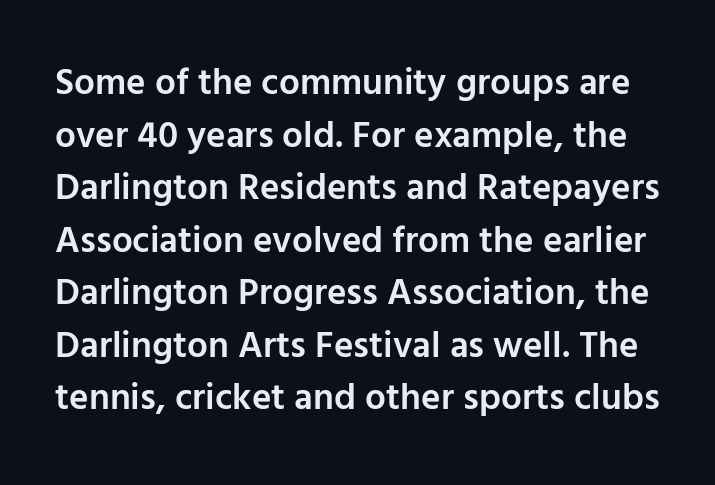
The image shows 37 px semibold sans-serif type, upright; set normal line spacing (1.42x), normal letter spacing, not underlined; low stroke contrast and a medium x-height.
